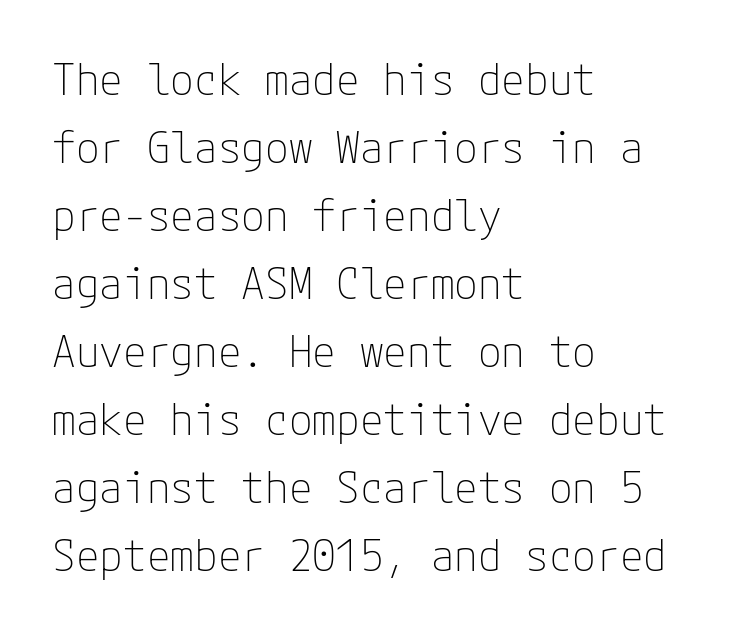
The image shows 43 px thin sans-serif type, upright; set left-aligned, normal line spacing (1.58x), normal letter spacing, not underlined; low stroke contrast and a medium x-height.
